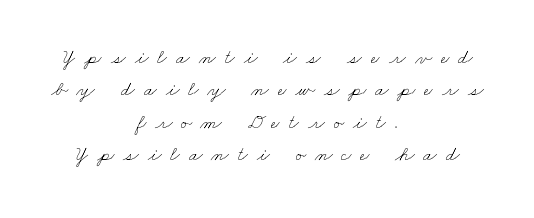
A clean baseline with only descenders dipping below it. Short and long lines alike share a common midpoint. This block has exactly the height ordinary leading produces. No chunkiness to these letters — they're not bold.
